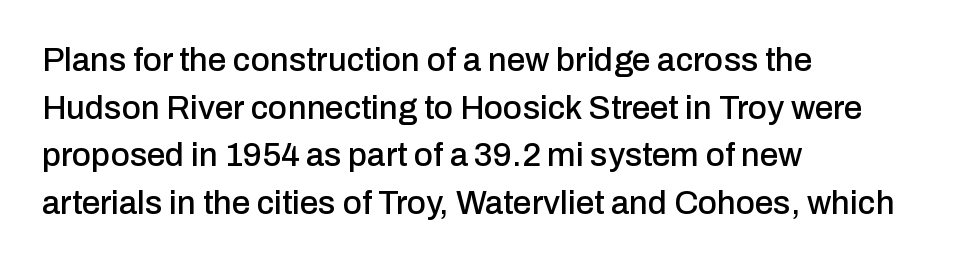
Leading: standard. Line beginnings align vertically; line endings do not. Spacing verdict: proportional, widths tailored to each character. It's the straight-up-and-down kind of type.
